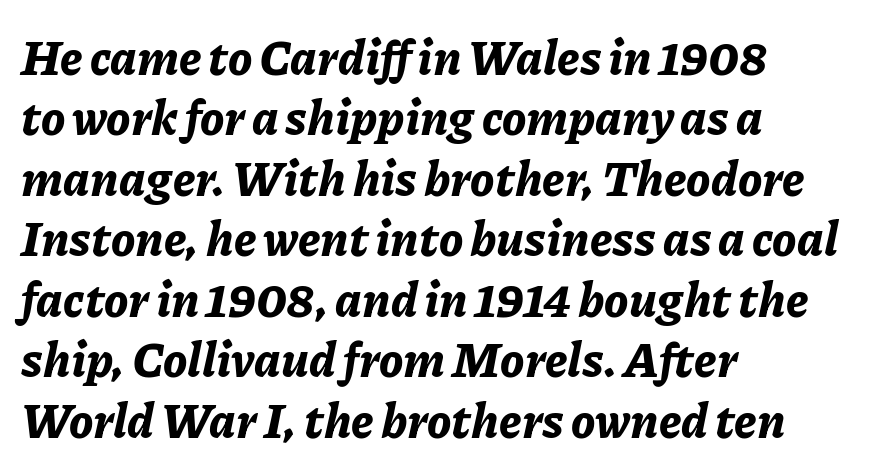
The face used here has a pronounced slope to its letters. Inter-character spacing is left at the font's built-in metrics. Check the space under the baseline: it is left empty. The rendering uses a bold face; every stroke is thick and dark. Which margin do the lines hug? The left one — the right edge is uneven.
